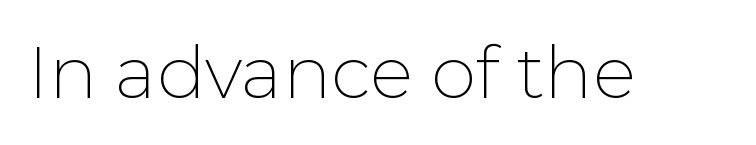
Q: Is the text bold? A: No.
Q: Is the text italic (slanted)? A: No, it is upright.
Q: Is the typeface a serif or a sans-serif typeface? A: Sans-serif.
Q: Is the text underlined? A: No.
Q: Is the spacing between letters normal or unusually wide? A: Normal.
Q: Width (condensed, normal, or wide)? A: Normal.
Q: Stroke contrast? A: Low.
Q: x-height? A: Medium.
Q: Monospaced? A: No.
